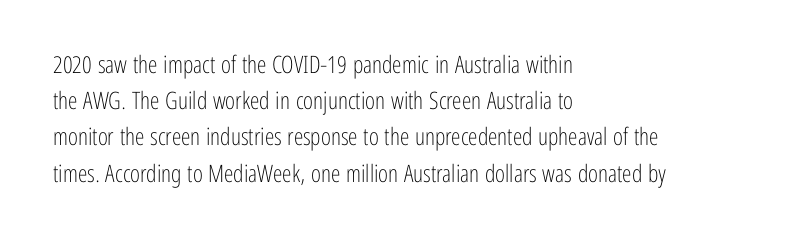
Q: Is the text bold? A: No.
Q: Is the text italic (slanted)? A: No, it is upright.
Q: Is the text underlined? A: No.
Q: How is the paragraph aligned? A: Left-aligned.
Q: Is the spacing between letters normal or unusually wide? A: Normal.
Q: Is the spacing between lines tight, normal or loose? A: Normal.
